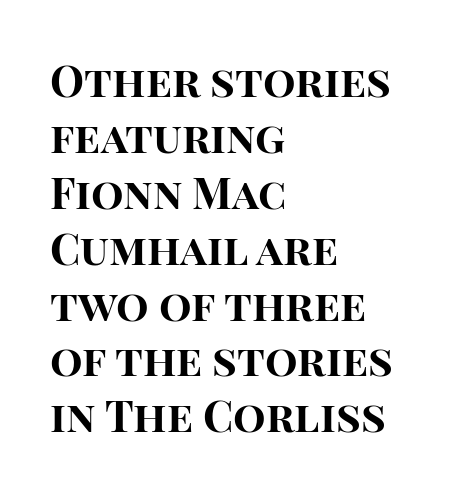
Q: Is the text bold? A: Yes.
Q: Is the text italic (slanted)? A: No, it is upright.
Q: Is the typeface a serif or a sans-serif typeface? A: Sans-serif.
Q: Is the text underlined? A: No.
Q: How is the paragraph aligned? A: Left-aligned.
Q: Is the spacing between letters normal or unusually wide? A: Normal.
Q: Is the spacing between lines tight, normal or loose? A: Normal.
Q: Width (condensed, normal, or wide)? A: Normal.
Q: Stroke contrast? A: High.
Q: x-height? A: Large.
Q: Monospaced? A: No.
